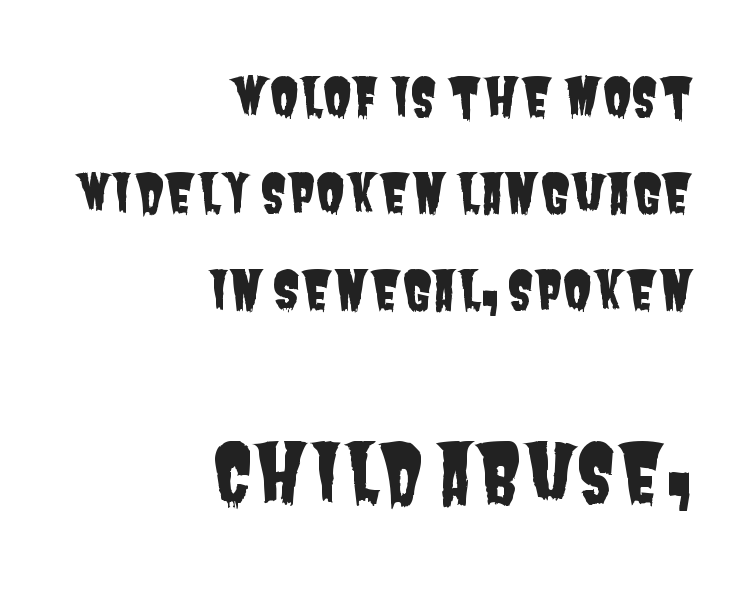
Q: Is the typeface a serif or a sans-serif typeface? A: Sans-serif.
Q: Is the text underlined? A: No.
Q: How is the paragraph aligned? A: Right-aligned.
Q: Is the spacing between letters normal or unusually wide? A: Normal.
Q: Which block of text is set in a larger size, the first (top) or the second (bottom)? A: The second (bottom) one.
Q: Width (condensed, normal, or wide)? A: Condensed.
Q: Stroke contrast? A: Low.
Q: x-height? A: Large.
Q: Monospaced? A: No.
